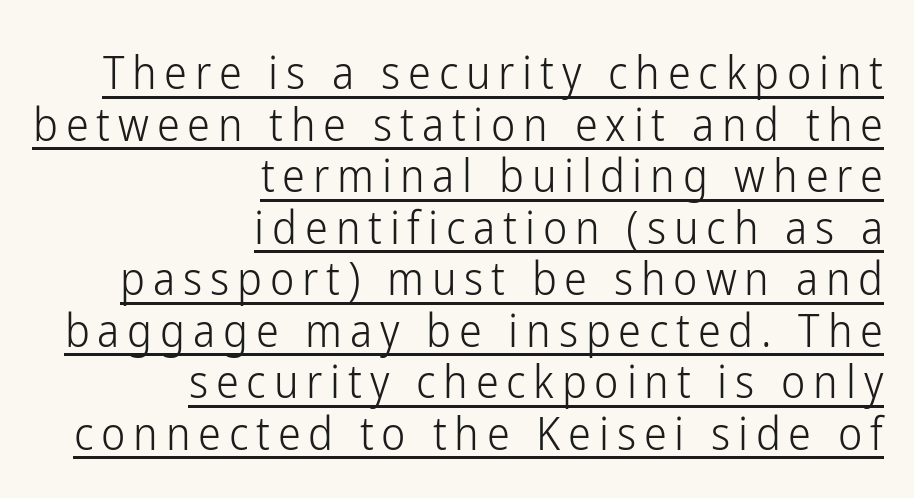
Q: Is the text bold? A: No.
Q: Is the text italic (slanted)? A: No, it is upright.
Q: Is the typeface a serif or a sans-serif typeface? A: Sans-serif.
Q: Is the text underlined? A: Yes.
Q: How is the paragraph aligned? A: Right-aligned.
Q: Is the spacing between lines tight, normal or loose? A: Tight.
Q: Width (condensed, normal, or wide)? A: Condensed.
Q: Stroke contrast? A: Low.
Q: x-height? A: Medium.
Q: Monospaced? A: No.
